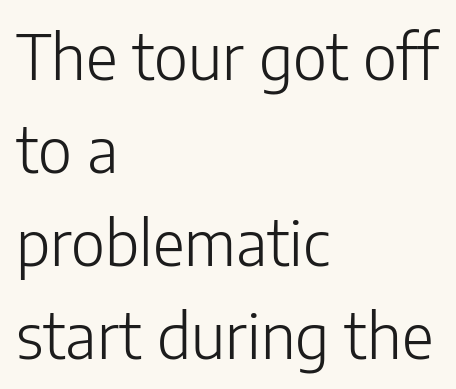
The image shows 62 px light sans-serif type, upright; set left-aligned, normal line spacing (1.5x), normal letter spacing, not underlined; low stroke contrast and a medium x-height.
